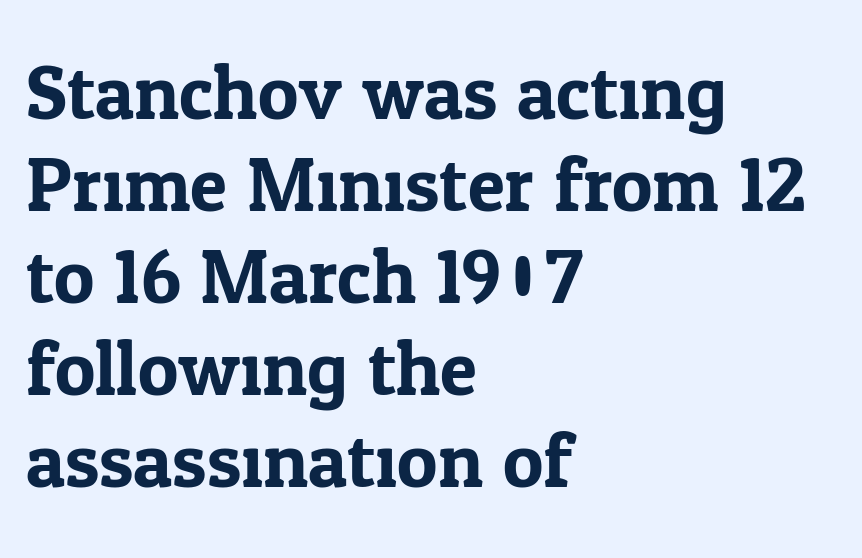
Q: Is the text italic (slanted)? A: No, it is upright.
Q: Is the typeface a serif or a sans-serif typeface? A: Serif.
Q: Is the text underlined? A: No.
Q: How is the paragraph aligned? A: Left-aligned.
Q: Is the spacing between letters normal or unusually wide? A: Normal.
Q: Width (condensed, normal, or wide)? A: Normal.
Q: Stroke contrast? A: Low.
Q: x-height? A: Medium.
Q: Monospaced? A: No.
